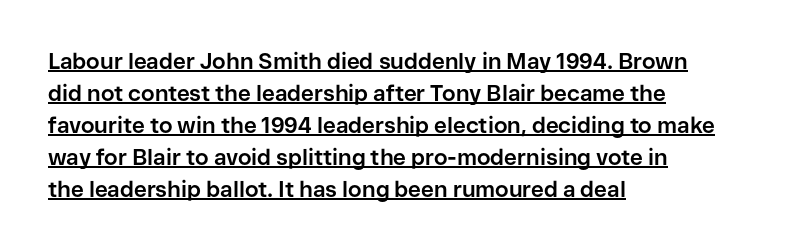
Honestly, the row spacing looks completely unremarkable. You'd pick this weight for a headline — it's a proper bold. Words appear dense and cohesive because spacing is normal. In CSS terms this would be text-align: left. The sample's only ornament is a line tracing under the words. The letters stand upright; this is a roman face.
